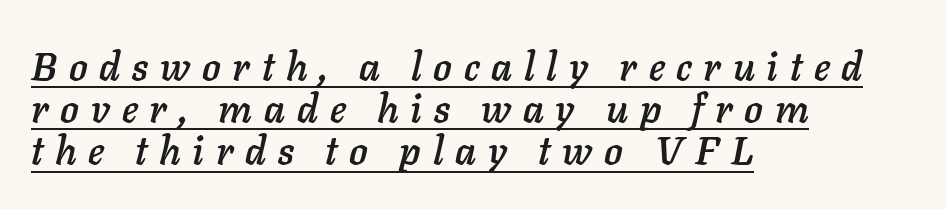
Honestly, the underline is the first thing you notice here. Character widths vary here, with narrow letters taking less room than wide ones. Is there much room between lines? No — they nearly touch. This rendering uses left alignment, leaving the right contour irregular. Honestly, the letter spacing is so wide it's the main thing you notice.
